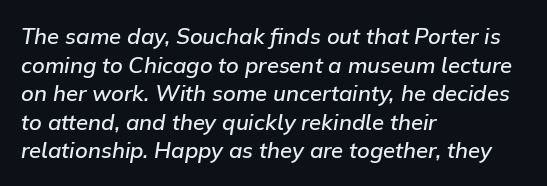
Q: Is the text bold? A: Semi-bold.
Q: Is the text italic (slanted)? A: Yes, it leans right by about 9 degrees.
Q: Is the text underlined? A: No.
Q: How is the paragraph aligned? A: Left-aligned.
Q: Is the spacing between letters normal or unusually wide? A: Normal.
Q: Is the spacing between lines tight, normal or loose? A: Normal.
